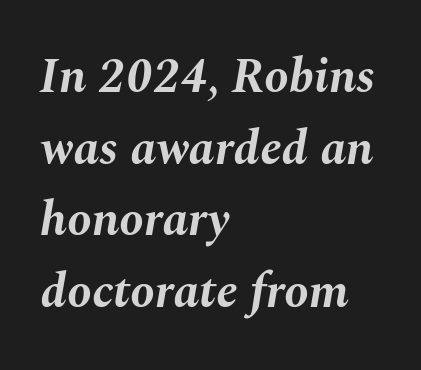
The image shows 49 px bold type, italic (leaning right); set left-aligned, normal line spacing (1.46x), normal letter spacing, not underlined; medium stroke contrast and a medium x-height.
